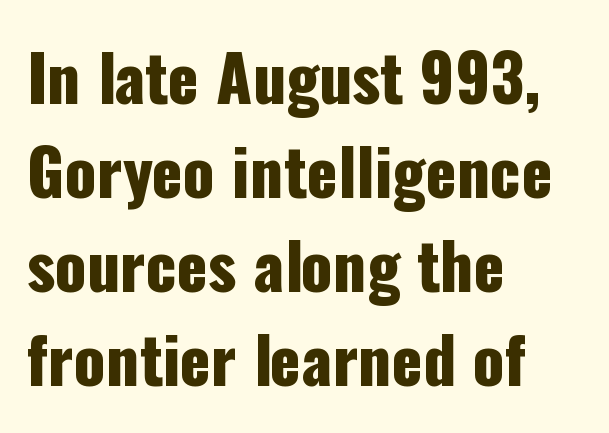
Q: Is the text italic (slanted)? A: No, it is upright.
Q: Is the typeface a serif or a sans-serif typeface? A: Sans-serif.
Q: Is the text underlined? A: No.
Q: How is the paragraph aligned? A: Left-aligned.
Q: Is the spacing between letters normal or unusually wide? A: Normal.
Q: Is the spacing between lines tight, normal or loose? A: Normal.
Q: Width (condensed, normal, or wide)? A: Condensed.
Q: Stroke contrast? A: Low.
Q: x-height? A: Medium.
Q: Monospaced? A: No.
